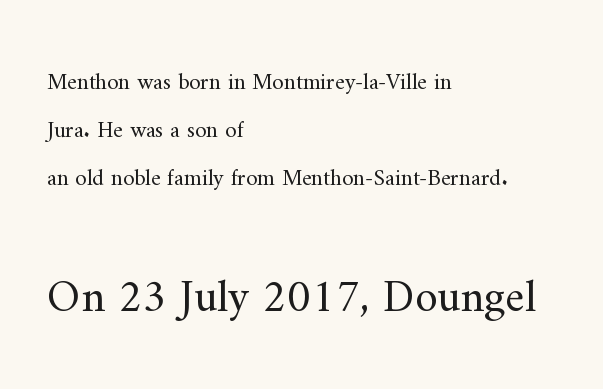
The image shows 46 px regular-weight serif type, upright; set left-aligned, loose line spacing (2.08x), normal letter spacing, not underlined; the second (bottom) block is 2.0x larger; medium stroke contrast and a small x-height.
